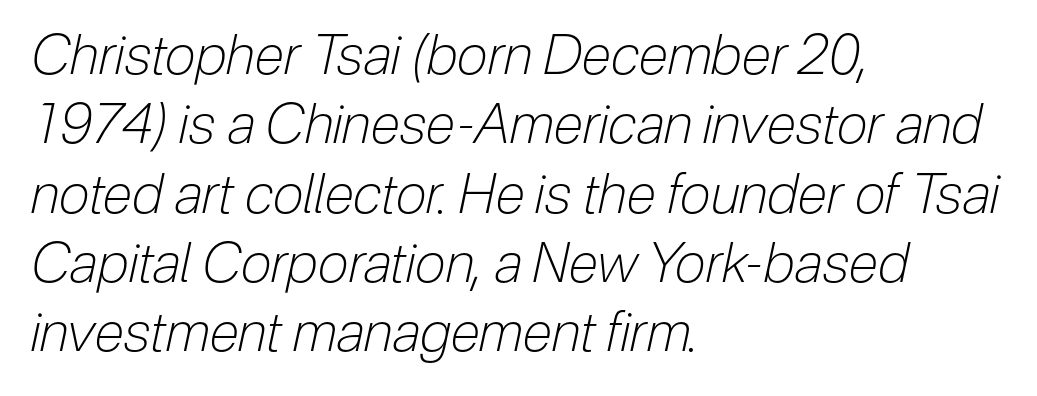
The rendering keeps characters at their native spacing. It's the slanting kind of type. Summary of vertical rhythm: regular, with standard interline spacing. You could not count columns in this text — the font is proportionally spaced. The paragraph shown leans on its left margin. No word sits above an underline.
